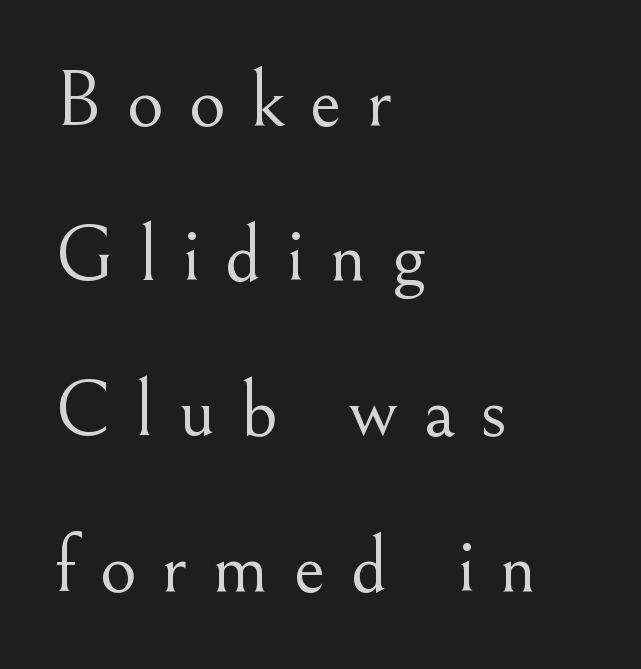
The image shows 80 px light serif type, upright; set left-aligned, loose line spacing (1.94x), unusually wide letter spacing (+0.31 em), not underlined; medium stroke contrast and a small x-height.
